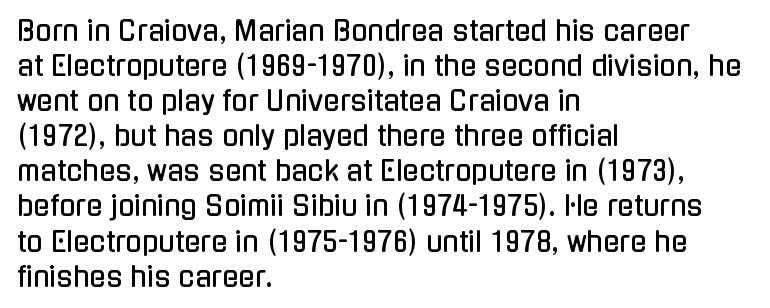
{"italic": "no", "underline": "no", "align": "left", "line_spacing": "normal", "line_spacing_ratio": 1.3, "letter_spacing": "normal", "letter_spacing_em": 0.0, "glyph_px": 27}
